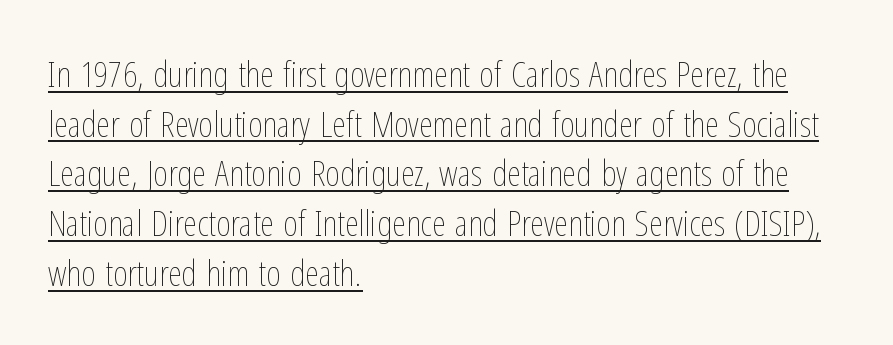
{"italic": "no", "bold": "no", "weight": "thin", "width": "condensed", "stroke_contrast": "low", "x_height": "medium", "monospaced": "no", "underline": "yes", "align": "left", "line_spacing": "normal", "line_spacing_ratio": 1.38, "letter_spacing": "normal", "letter_spacing_em": 0.0, "glyph_px": 36}
